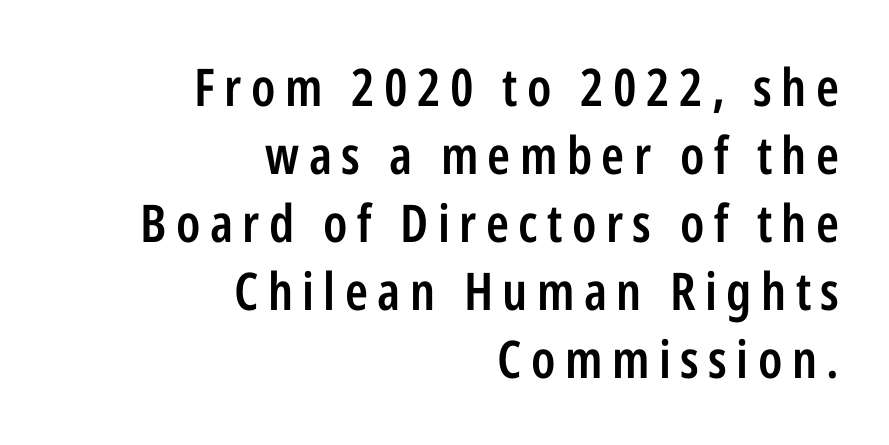
{"serif": "no", "italic": "no", "bold": "semi", "weight": "semibold", "width": "condensed", "stroke_contrast": "low", "x_height": "medium", "monospaced": "no", "underline": "no", "align": "right", "line_spacing": "normal", "line_spacing_ratio": 1.31, "glyph_px": 52}
